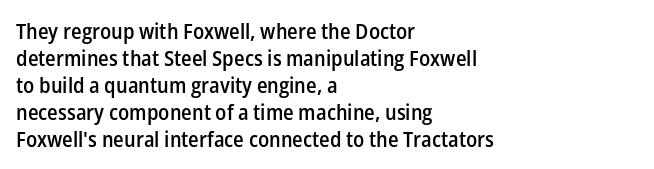
{"italic": "no", "bold": "semi", "underline": "no", "align": "left", "line_spacing": "normal", "line_spacing_ratio": 1.28, "letter_spacing": "normal", "letter_spacing_em": 0.0, "glyph_px": 21}
